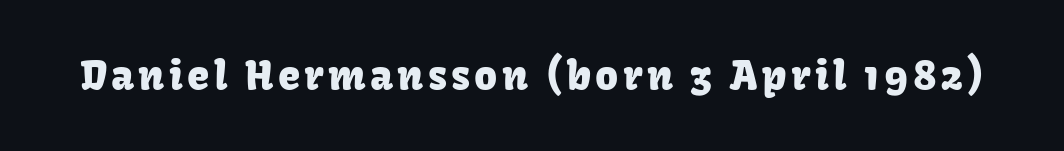
Ordinary non-slanted type is in use. Descender tails drop into unmarked territory. A typesetter would call this proportional, since set widths differ per character. Grotesque or geometric, the face here clearly has no serifs.
